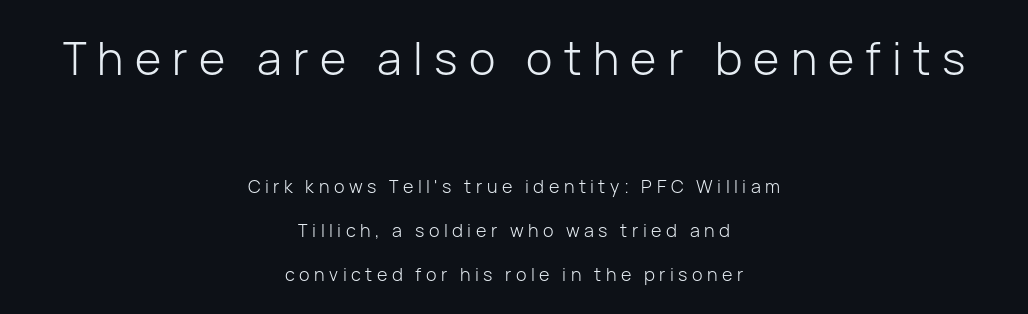
A great deal of white space separates one row of letters from the next. The first block has been scaled up relative to the second. Which margin do the lines hug? Neither — every line sits in the middle. The font's upright variant was chosen for this text.
